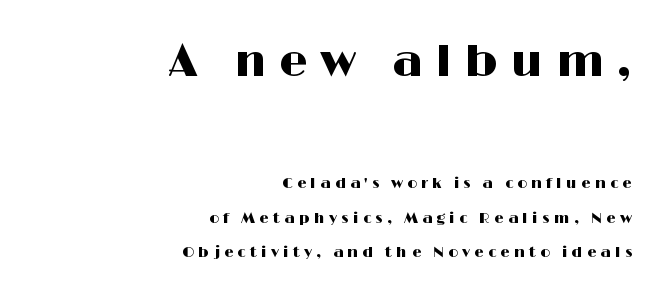
The image shows 45 px wide sans-serif type, upright; set right-aligned, loose line spacing (2.31x), unusually wide letter spacing (+0.28 em), not underlined; the first (top) block is 3.0x larger; high stroke contrast and a medium x-height.
